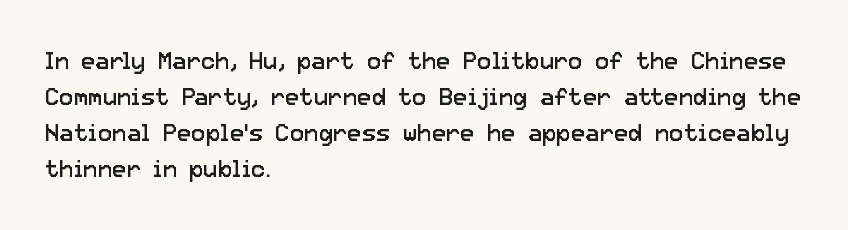
The image shows 24 px text type, upright; set left-aligned, normal line spacing (1.5x), normal letter spacing, not underlined.
